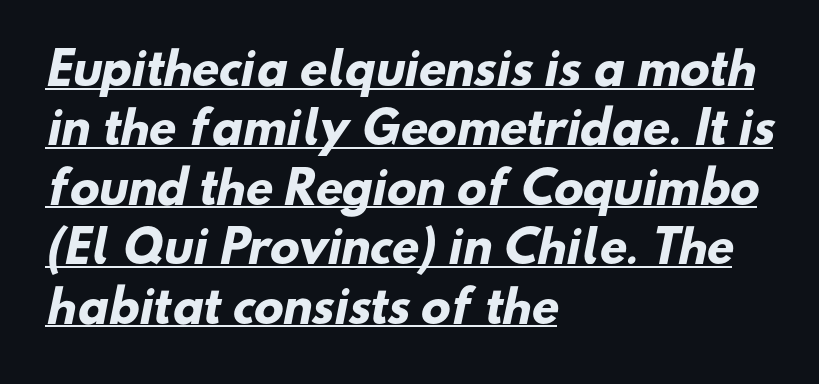
{"serif": "no", "bold": "yes", "weight": "heavy", "width": "normal", "stroke_contrast": "low", "x_height": "small", "monospaced": "no", "underline": "yes", "align": "left", "line_spacing": "normal", "line_spacing_ratio": 1.35, "letter_spacing": "normal", "letter_spacing_em": 0.0, "glyph_px": 44}
